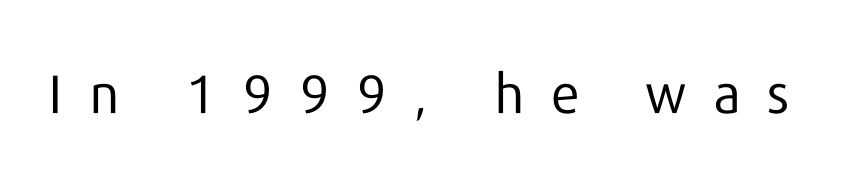
The rendering uses natural spacing where letterforms have individual widths. Compared with typical body copy, the letter spacing here is much looser. Tall strokes in this sample are plumb rather than angled. A bare baseline throughout the passage.
